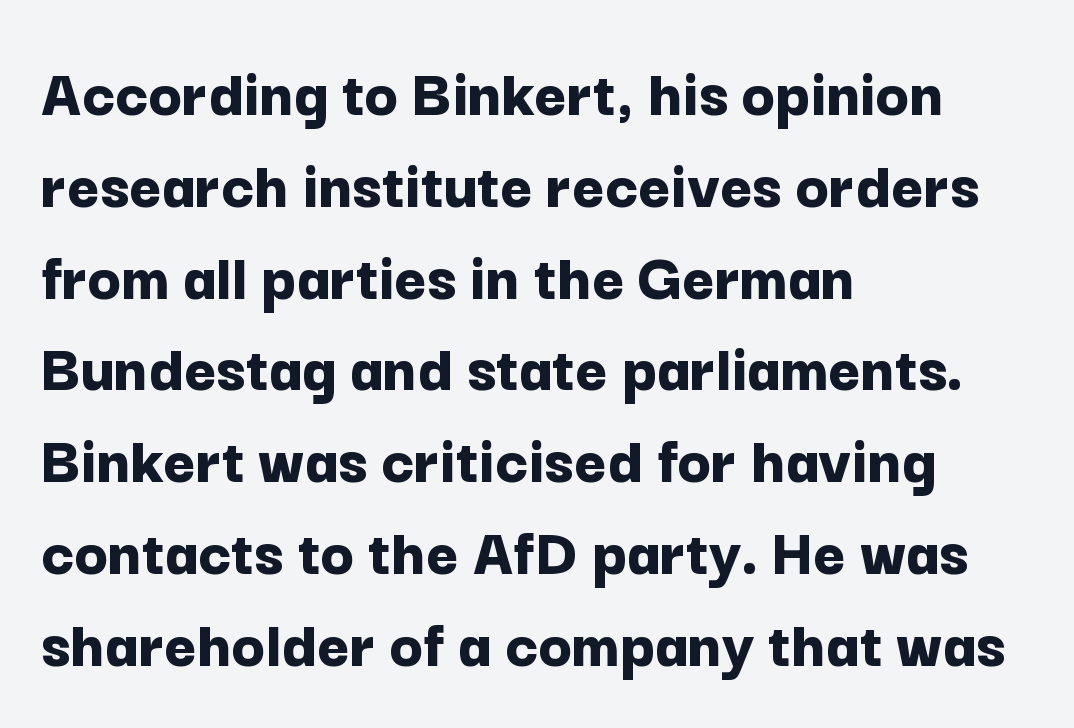
The image shows 69 px bold sans-serif type, upright; set left-aligned, normal line spacing (1.33x), normal letter spacing, not underlined; low stroke contrast and a medium x-height.
